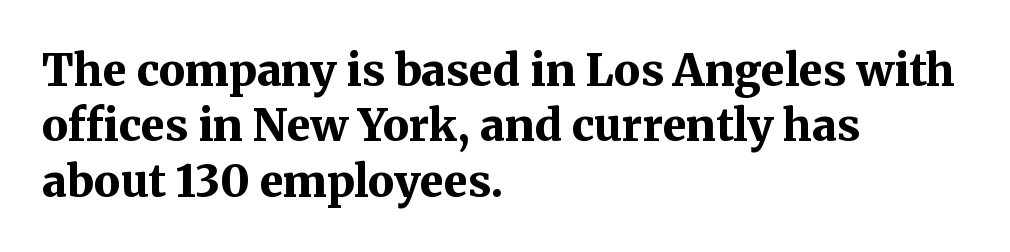
The image shows 44 px bold serif type, upright; set left-aligned, normal line spacing (1.26x), normal letter spacing, not underlined; medium stroke contrast and a medium x-height.
